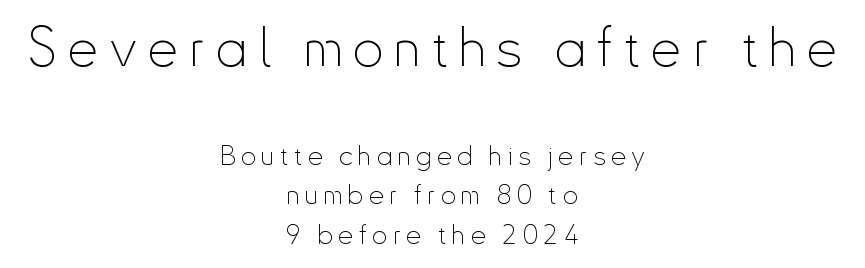
Ink coverage per letter is moderate at most. This sample keeps an unexceptional amount of space between lines. The font's upright variant was chosen for this text. Think of a printed novel: that variable character pitch is what you see here.
